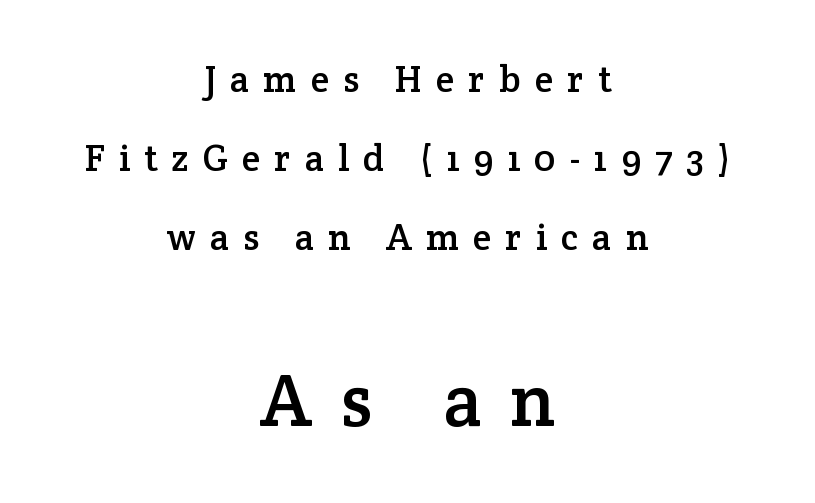
{"serif": "yes", "italic": "no", "width": "normal", "stroke_contrast": "low", "x_height": "medium", "monospaced": "no", "underline": "no", "align": "center", "line_spacing": "loose", "line_spacing_ratio": 2.14, "letter_spacing": "wide", "letter_spacing_em": 0.38, "larger_block": "second", "size_ratio": 2.0, "glyph_px": 74}
